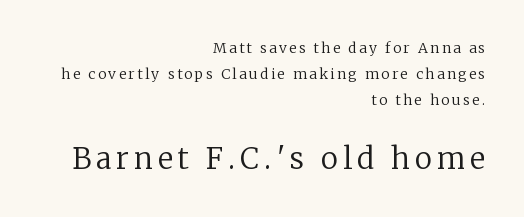
The image shows 29 px regular-weight serif type, upright; set right-aligned, line spacing 1.86x, not underlined; the second (bottom) block is 2.07x larger; low stroke contrast and a medium x-height.
